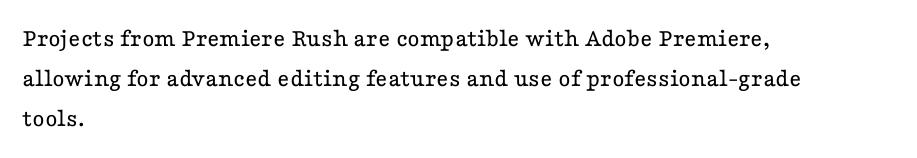
Q: Is the text bold? A: No.
Q: Is the text italic (slanted)? A: No, it is upright.
Q: Is the text underlined? A: No.
Q: How is the paragraph aligned? A: Left-aligned.
Q: Is the spacing between letters normal or unusually wide? A: Normal.
Q: Is the spacing between lines tight, normal or loose? A: Normal.
